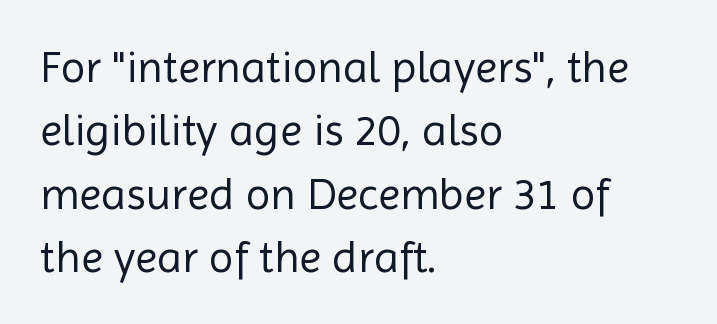
Q: Is the text bold? A: No.
Q: Is the text italic (slanted)? A: No, it is upright.
Q: Is the typeface a serif or a sans-serif typeface? A: Sans-serif.
Q: Is the text underlined? A: No.
Q: How is the paragraph aligned? A: Left-aligned.
Q: Is the spacing between letters normal or unusually wide? A: Normal.
Q: Is the spacing between lines tight, normal or loose? A: Normal.
Q: Width (condensed, normal, or wide)? A: Normal.
Q: x-height? A: Medium.
Q: Monospaced? A: No.
